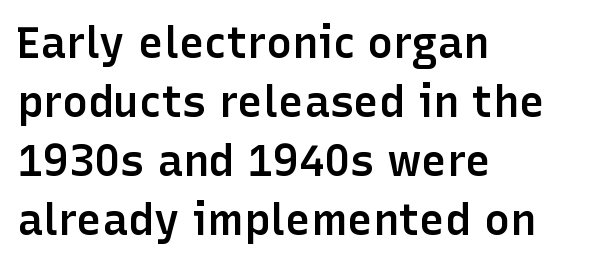
Q: Is the text bold? A: Semi-bold.
Q: Is the text italic (slanted)? A: No, it is upright.
Q: Is the typeface a serif or a sans-serif typeface? A: Sans-serif.
Q: Is the text underlined? A: No.
Q: How is the paragraph aligned? A: Left-aligned.
Q: Is the spacing between letters normal or unusually wide? A: Normal.
Q: Is the spacing between lines tight, normal or loose? A: Normal.
Q: Width (condensed, normal, or wide)? A: Normal.
Q: Stroke contrast? A: Low.
Q: x-height? A: Medium.
Q: Monospaced? A: No.
